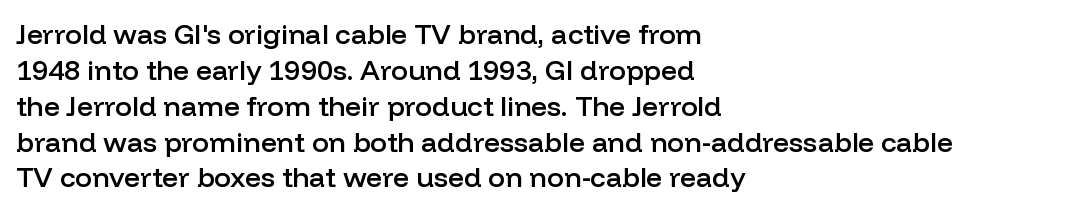
{"serif": "no", "italic": "no", "bold": "semi", "weight": "semibold", "width": "normal", "stroke_contrast": "low", "x_height": "medium", "monospaced": "no", "underline": "no", "align": "left", "line_spacing": "normal", "line_spacing_ratio": 1.28, "letter_spacing": "normal", "letter_spacing_em": 0.0, "glyph_px": 28}
